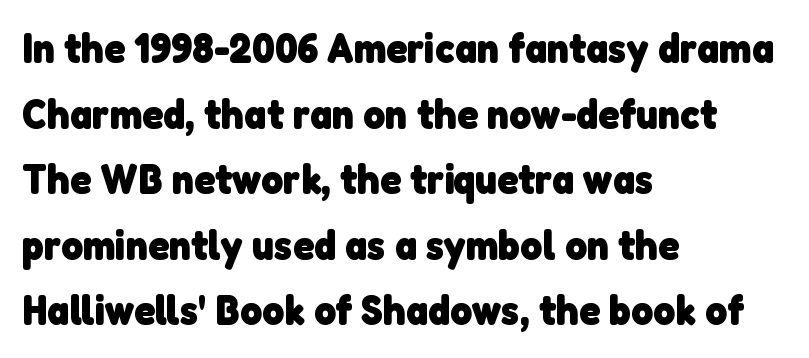
The face used here is proportionally spaced, like ordinary book or web type. In CSS terms this would be text-align: left. The letters carry no serifs — their stems end cleanly without finishing strokes. Plenty of ink on the page — the face is bold.
